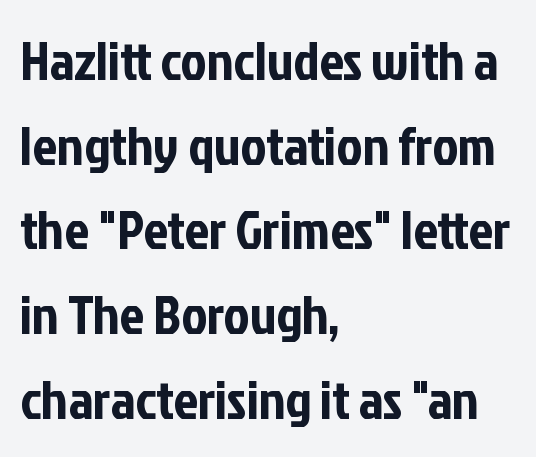
Q: Is the text italic (slanted)? A: No, it is upright.
Q: Is the typeface a serif or a sans-serif typeface? A: Sans-serif.
Q: Is the text underlined? A: No.
Q: How is the paragraph aligned? A: Left-aligned.
Q: Is the spacing between letters normal or unusually wide? A: Normal.
Q: Is the spacing between lines tight, normal or loose? A: Normal.
Q: Width (condensed, normal, or wide)? A: Condensed.
Q: Stroke contrast? A: Low.
Q: x-height? A: Medium.
Q: Monospaced? A: No.
